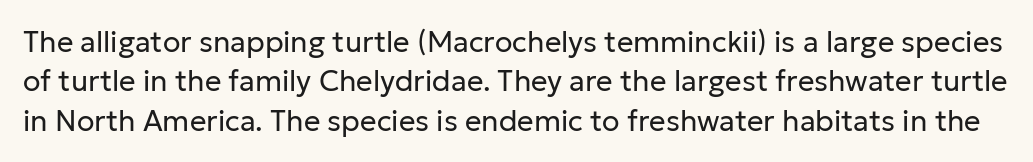
{"serif": "no", "italic": "no", "bold": "no", "weight": "regular", "width": "normal", "stroke_contrast": "low", "x_height": "medium", "monospaced": "no", "underline": "no", "line_spacing": "normal", "line_spacing_ratio": 1.36, "letter_spacing": "normal", "letter_spacing_em": 0.0, "glyph_px": 29}
